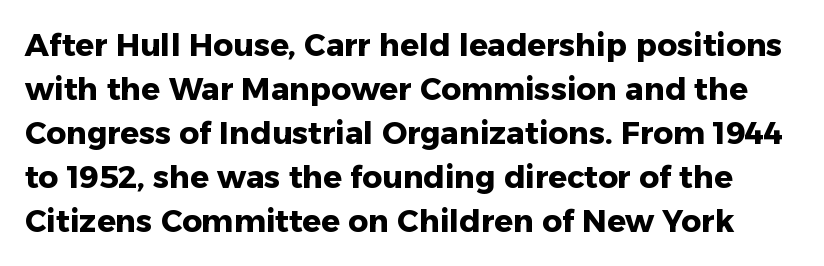
The image shows 31 px heavy sans-serif type, upright; set normal line spacing (1.42x), normal letter spacing, not underlined; low stroke contrast and a medium x-height.
